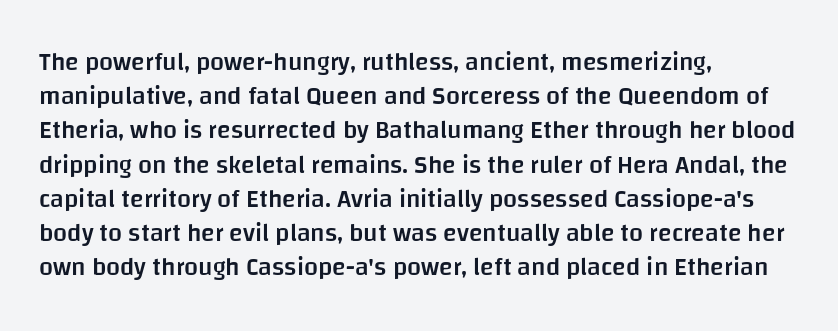
Q: Is the text bold? A: Semi-bold.
Q: Is the text italic (slanted)? A: No, it is upright.
Q: Is the text underlined? A: No.
Q: How is the paragraph aligned? A: Left-aligned.
Q: Is the spacing between letters normal or unusually wide? A: Normal.
Q: Is the spacing between lines tight, normal or loose? A: Normal.
